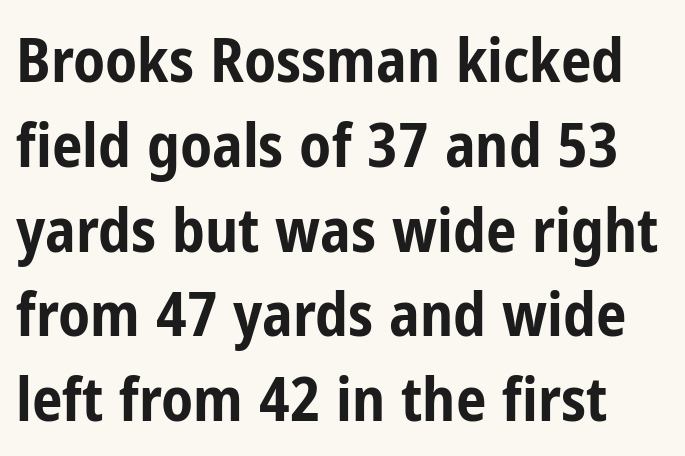
The typesetting leans heavy: a genuine bold. Has an underline been added? It has not. The lines sit at an ordinary, default distance from one another. Examine the stroke ends and you'll find no serifs. You could not count columns in this text — the font is proportionally spaced. The lettering stays uniformly vertical, giving the passage a roman look.
